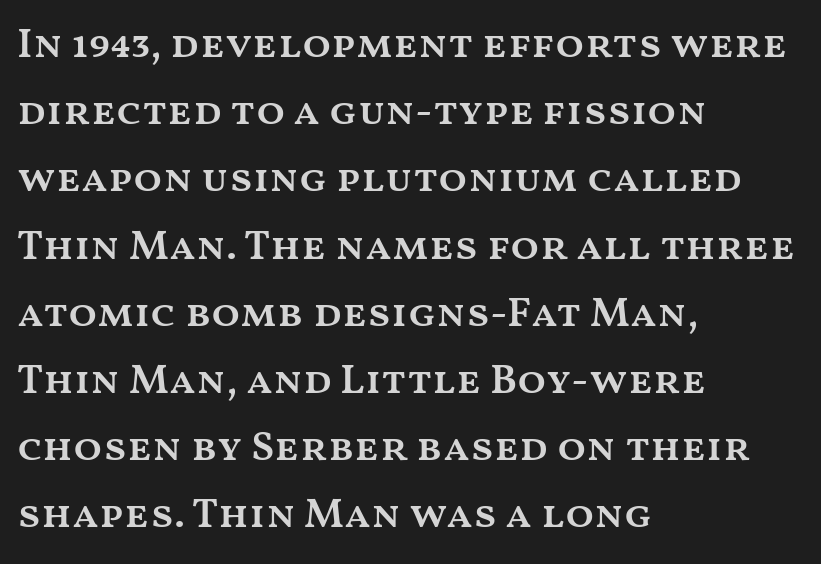
Q: Is the text bold? A: Semi-bold.
Q: Is the text italic (slanted)? A: No, it is upright.
Q: Is the text underlined? A: No.
Q: How is the paragraph aligned? A: Left-aligned.
Q: Is the spacing between letters normal or unusually wide? A: Normal.
Q: Is the spacing between lines tight, normal or loose? A: Normal.
Q: Width (condensed, normal, or wide)? A: Wide.
Q: Stroke contrast? A: Medium.
Q: x-height? A: Medium.
Q: Monospaced? A: No.
